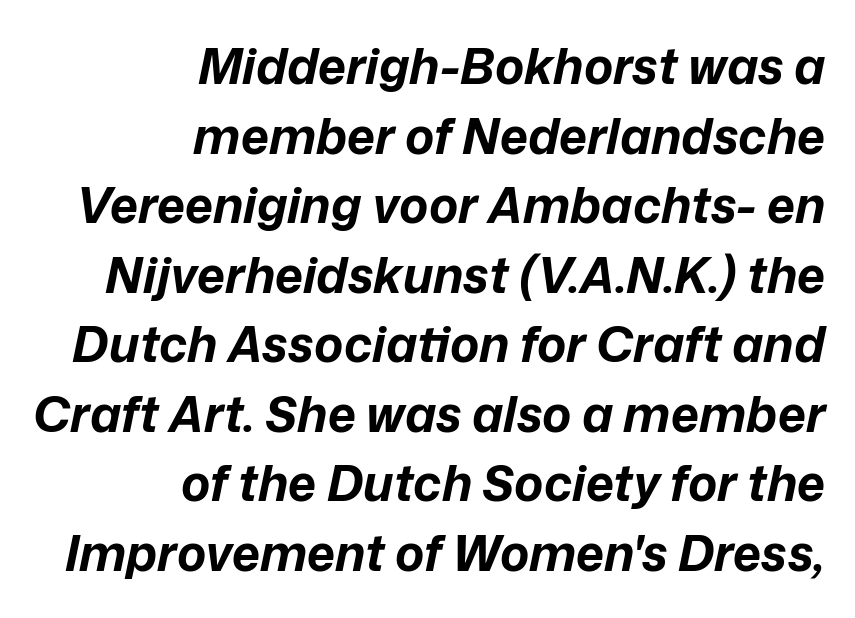
{"italic": "yes", "lean": "right", "slant_degrees": 12, "bold": "yes", "weight": "bold", "width": "normal", "stroke_contrast": "low", "x_height": "medium", "monospaced": "no", "underline": "no", "align": "right", "line_spacing": "normal", "line_spacing_ratio": 1.42, "letter_spacing": "normal", "letter_spacing_em": 0.0, "glyph_px": 49}
